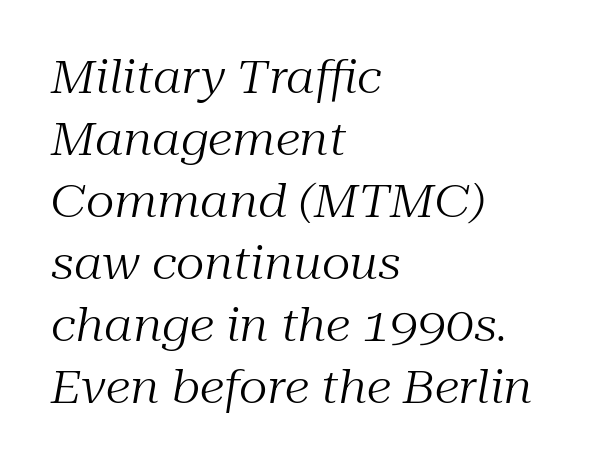
The image shows 45 px regular-weight serif type, italic (leaning right); set left-aligned, normal line spacing (1.38x), normal letter spacing, not underlined; medium stroke contrast and a medium x-height.
